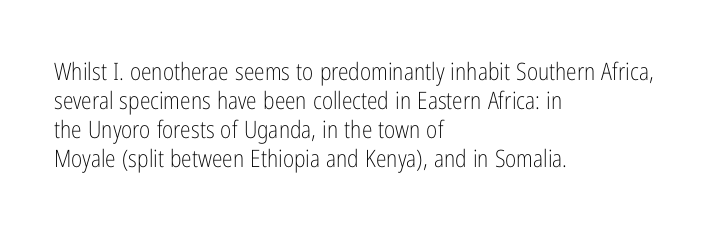
The strokes carry an ordinary text weight at most. Default kerning and tracking; the words read as compact shapes. The gap between lines stays unmarked. Does the lettering tilt? It doesn't — this is upright.
